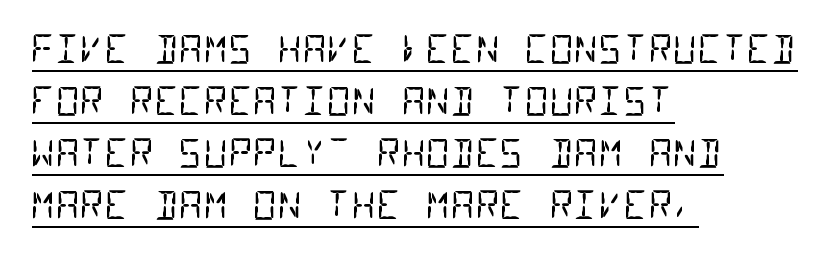
{"serif": "no", "bold": "no", "weight": "regular", "width": "condensed", "stroke_contrast": "low", "x_height": "large", "monospaced": "yes", "underline": "yes", "align": "left", "line_spacing": "normal", "line_spacing_ratio": 1.37, "letter_spacing": "normal", "letter_spacing_em": 0.0, "glyph_px": 38}
